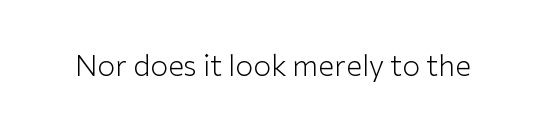
{"serif": "no", "italic": "no", "bold": "no", "weight": "light", "width": "normal", "stroke_contrast": "low", "x_height": "medium", "monospaced": "no", "underline": "no", "letter_spacing": "normal", "letter_spacing_em": 0.0, "glyph_px": 29}
